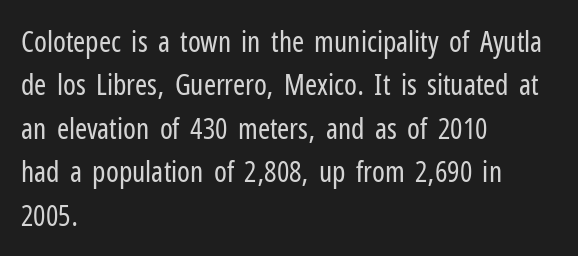
The image shows 29 px regular-weight, condensed sans-serif type, upright; set left-aligned, normal line spacing (1.5x), normal letter spacing, not underlined; low stroke contrast and a medium x-height.
